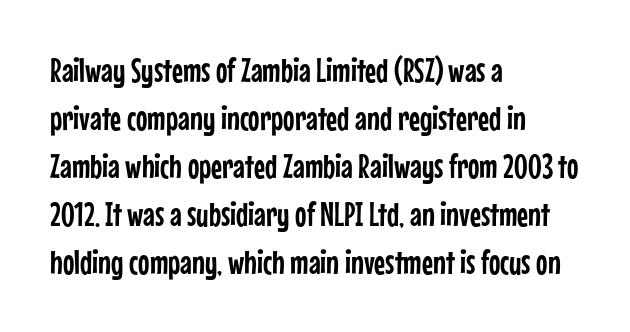
Q: Is the text italic (slanted)? A: No, it is upright.
Q: Is the typeface a serif or a sans-serif typeface? A: Sans-serif.
Q: Is the text underlined? A: No.
Q: How is the paragraph aligned? A: Left-aligned.
Q: Is the spacing between letters normal or unusually wide? A: Normal.
Q: Is the spacing between lines tight, normal or loose? A: Normal.
Q: Width (condensed, normal, or wide)? A: Condensed.
Q: Stroke contrast? A: Low.
Q: x-height? A: Medium.
Q: Monospaced? A: No.
